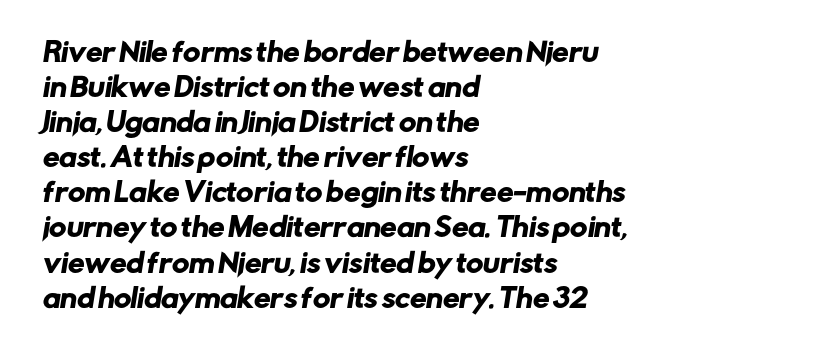
{"underline": "no", "align": "left", "line_spacing": "normal", "line_spacing_ratio": 1.35, "letter_spacing": "normal", "letter_spacing_em": 0.0, "glyph_px": 26}
